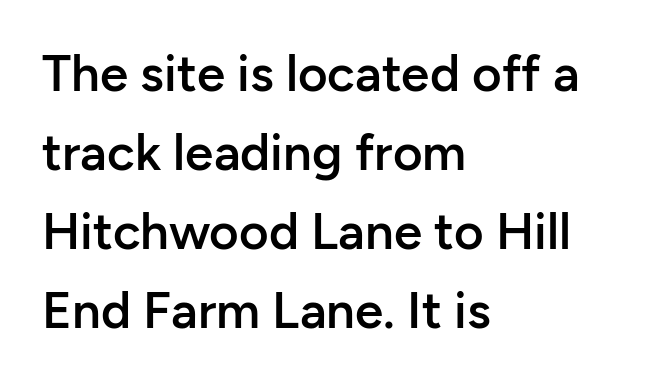
The image shows 51 px semibold sans-serif type, upright; set left-aligned, normal line spacing (1.55x), normal letter spacing, not underlined; low stroke contrast and a medium x-height.
